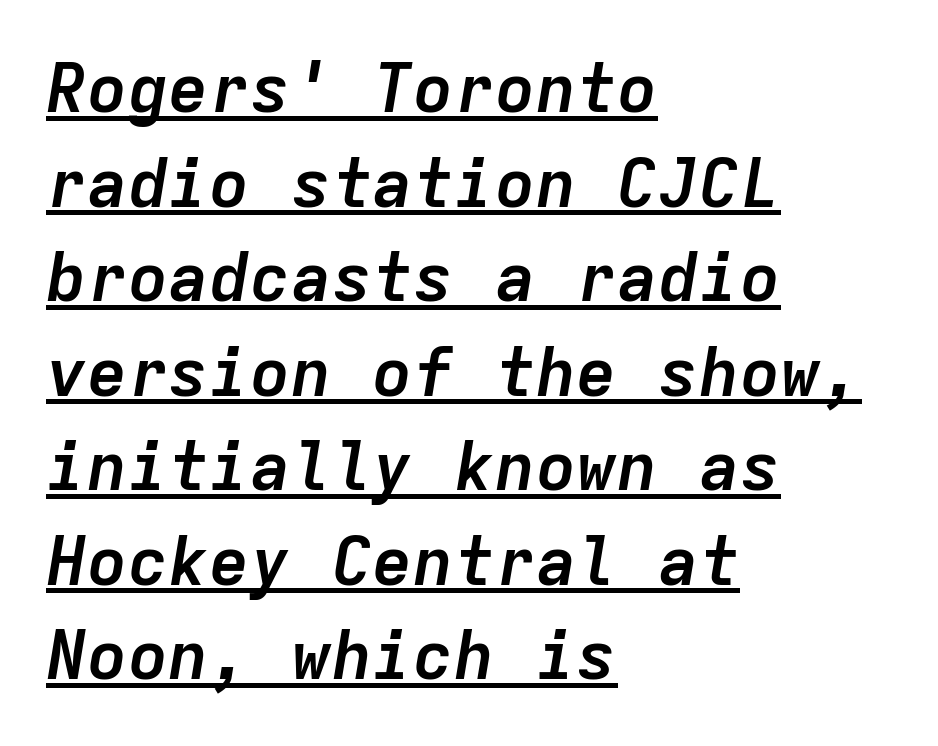
Q: Is the text bold? A: Yes.
Q: Is the text italic (slanted)? A: Yes, it leans right by about 9 degrees.
Q: Is the text underlined? A: Yes.
Q: How is the paragraph aligned? A: Left-aligned.
Q: Is the spacing between letters normal or unusually wide? A: Normal.
Q: Is the spacing between lines tight, normal or loose? A: Normal.
Q: Width (condensed, normal, or wide)? A: Normal.
Q: Stroke contrast? A: Low.
Q: x-height? A: Medium.
Q: Monospaced? A: Yes.
